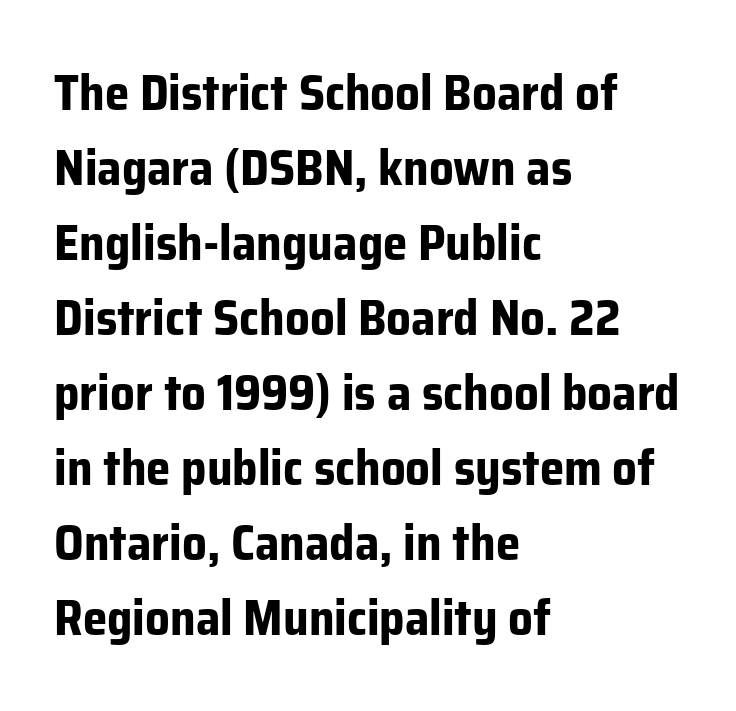
The image shows 49 px bold sans-serif type, upright; set left-aligned, normal line spacing (1.53x), normal letter spacing, not underlined; low stroke contrast and a medium x-height.
